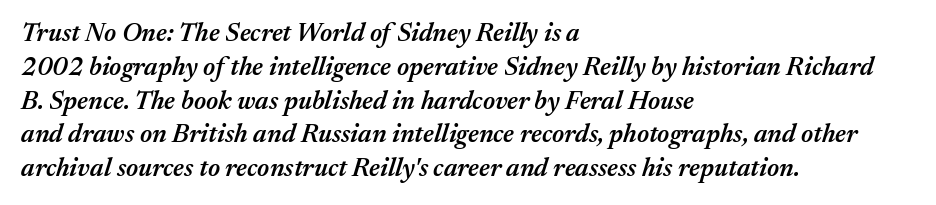
The image shows 26 px text type, italic (leaning right); set left-aligned, normal line spacing (1.3x), normal letter spacing, not underlined.
